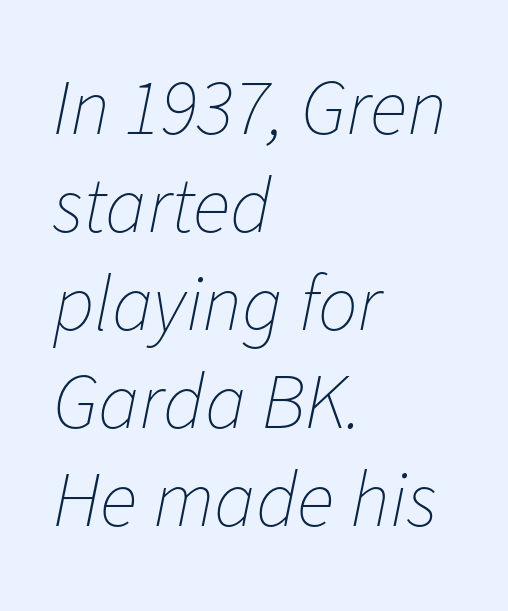
The image shows 79 px thin type, italic (leaning right); set left-aligned, line spacing 1.24x, normal letter spacing, not underlined; low stroke contrast and a medium x-height.
